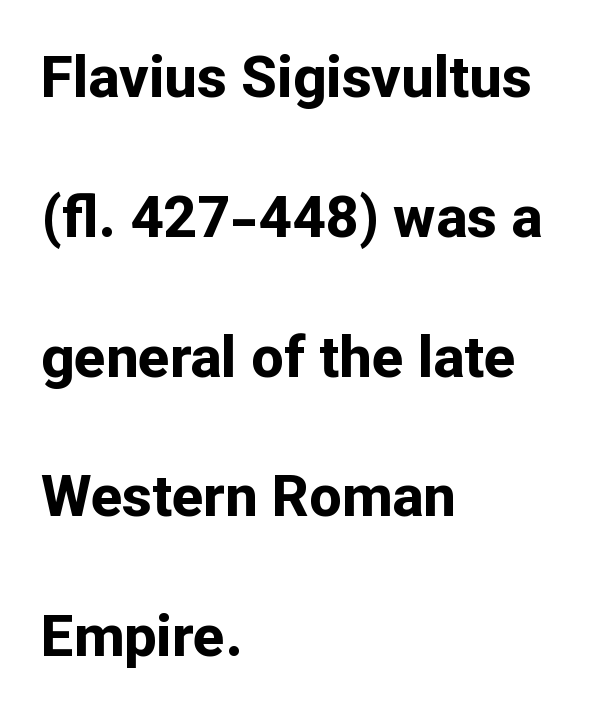
The image shows 58 px bold sans-serif type, upright; set left-aligned, loose line spacing (2.41x), normal letter spacing, not underlined; low stroke contrast and a medium x-height.
